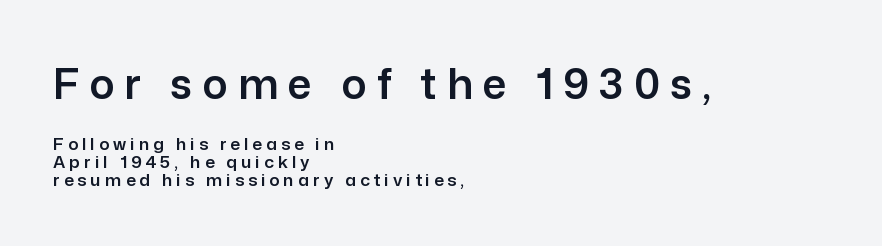
Compared with a centered layout, this one pins lines to the left instead. The letters in the upper block stand taller than those in the block below. This is the regular roman posture of the typeface. Someone cranked the tracking dial way up on this one. Clear beneath every line of the passage.
